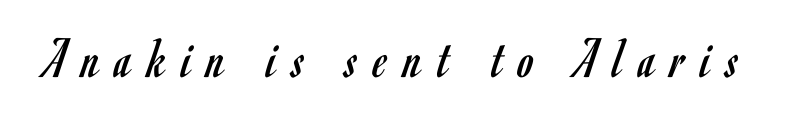
Q: Is the text bold? A: No.
Q: Is the text italic (slanted)? A: Yes.
Q: Is the typeface a serif or a sans-serif typeface? A: Sans-serif.
Q: Is the text underlined? A: No.
Q: Is the spacing between letters normal or unusually wide? A: Unusually wide.
Q: Width (condensed, normal, or wide)? A: Condensed.
Q: Stroke contrast? A: Low.
Q: x-height? A: Small.
Q: Monospaced? A: No.
